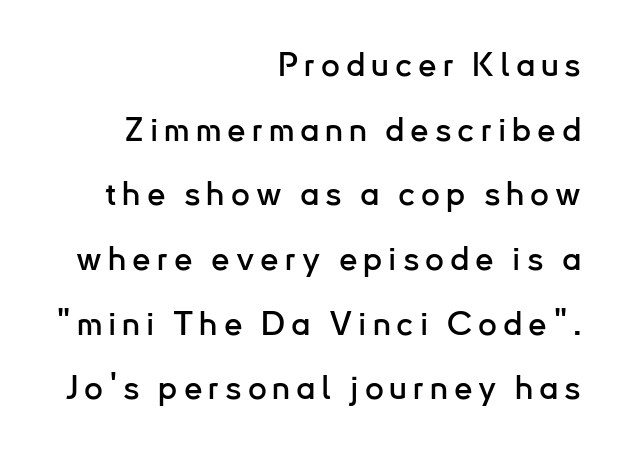
Q: Is the text italic (slanted)? A: No, it is upright.
Q: Is the typeface a serif or a sans-serif typeface? A: Sans-serif.
Q: Is the text underlined? A: No.
Q: How is the paragraph aligned? A: Right-aligned.
Q: Is the spacing between lines tight, normal or loose? A: Loose.
Q: Width (condensed, normal, or wide)? A: Normal.
Q: Stroke contrast? A: Low.
Q: x-height? A: Small.
Q: Monospaced? A: No.
